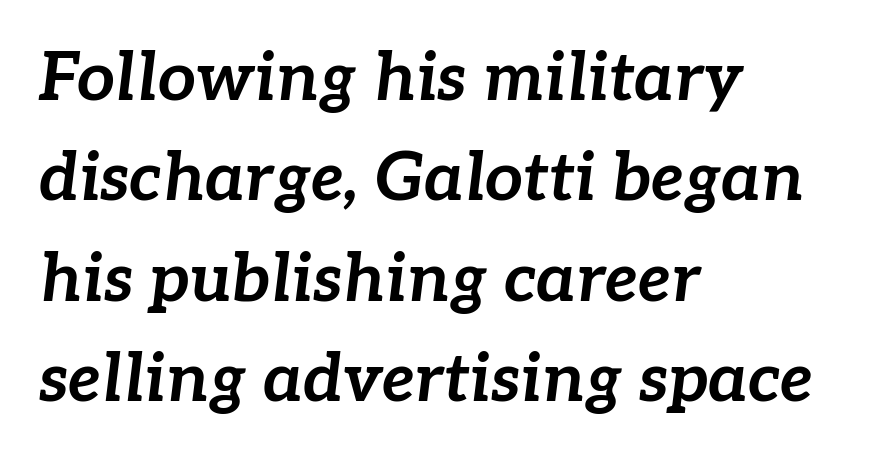
The image shows 67 px bold type, italic (leaning right); set left-aligned, normal line spacing (1.5x), normal letter spacing, not underlined; low stroke contrast and a medium x-height.
